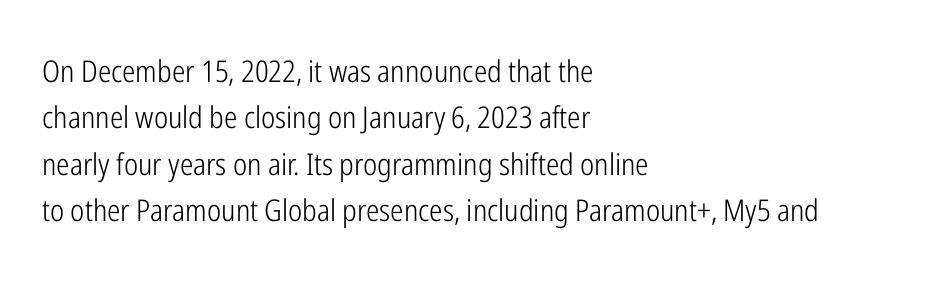
Q: Is the text bold? A: No.
Q: Is the text italic (slanted)? A: No, it is upright.
Q: Is the typeface a serif or a sans-serif typeface? A: Sans-serif.
Q: Is the text underlined? A: No.
Q: How is the paragraph aligned? A: Left-aligned.
Q: Is the spacing between letters normal or unusually wide? A: Normal.
Q: Is the spacing between lines tight, normal or loose? A: Normal.
Q: Width (condensed, normal, or wide)? A: Condensed.
Q: Stroke contrast? A: Low.
Q: x-height? A: Medium.
Q: Monospaced? A: No.
